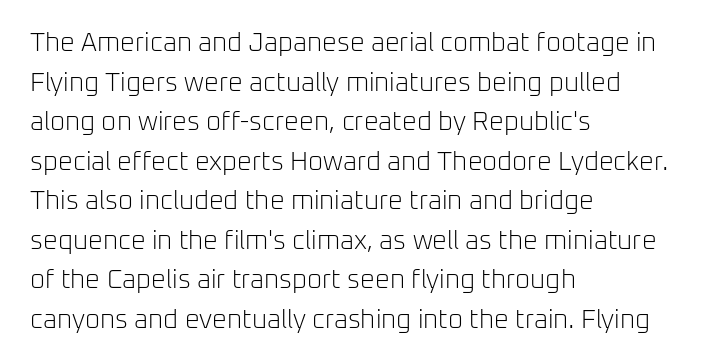
The image shows 26 px text type, upright; set left-aligned, normal line spacing (1.52x), normal letter spacing, not underlined.
